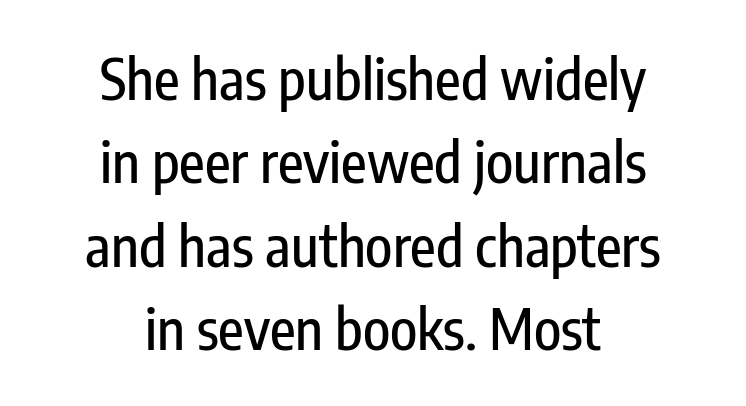
{"serif": "no", "italic": "no", "width": "condensed", "stroke_contrast": "low", "x_height": "medium", "monospaced": "no", "underline": "no", "align": "center", "line_spacing": "normal", "line_spacing_ratio": 1.49, "letter_spacing": "normal", "letter_spacing_em": 0.0, "glyph_px": 56}
